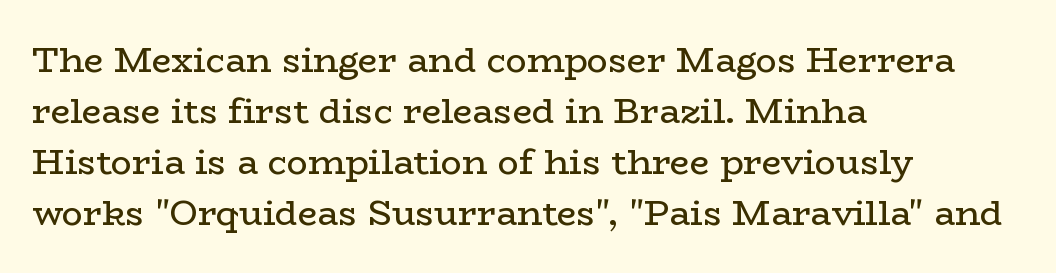
The image shows 35 px regular-weight, wide serif type, upright; set left-aligned, normal line spacing (1.46x), normal letter spacing, not underlined; low stroke contrast and a medium x-height.
